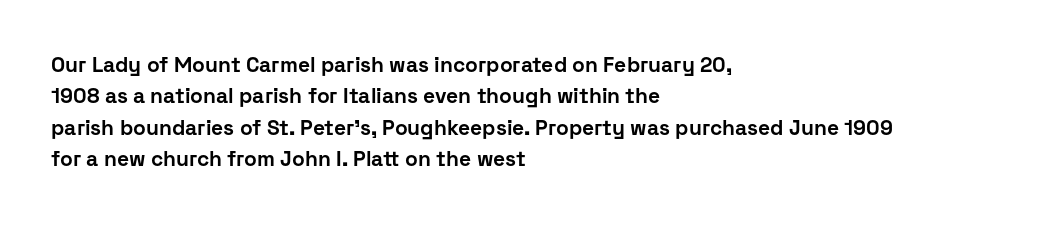
The image shows 21 px bold type, upright; set left-aligned, normal line spacing (1.5x), normal letter spacing, not underlined.
